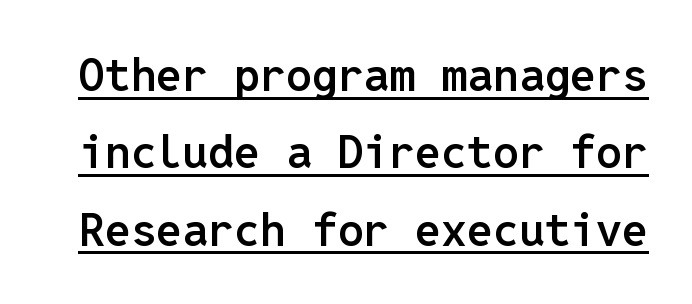
The image shows 46 px semibold sans-serif type, upright, monospaced; set normal line spacing (1.68x), normal letter spacing, underlined; low stroke contrast and a medium x-height.
